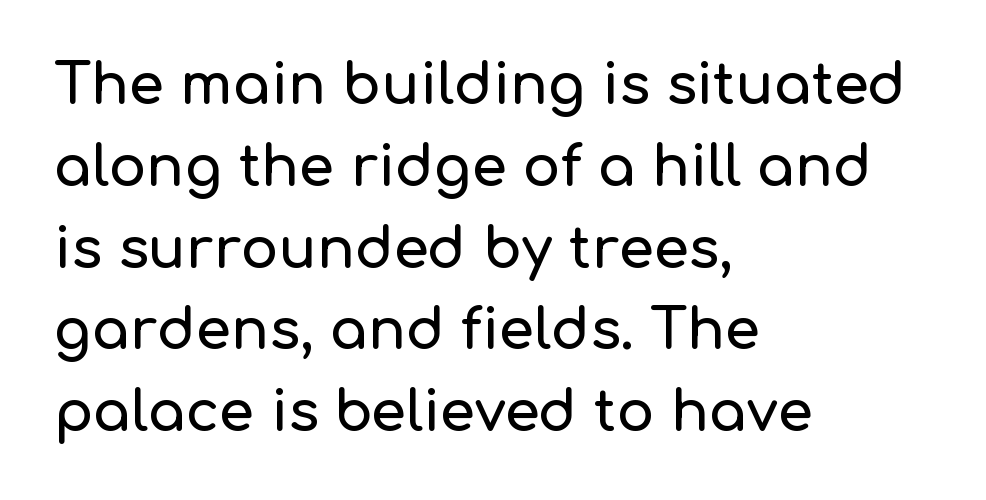
The type family on display is of the sans-serif kind. Italic: no, the glyphs are upright roman. Every row of glyphs begins at an identical x-position on the left. This rendering leaves character spacing at its baseline value.
